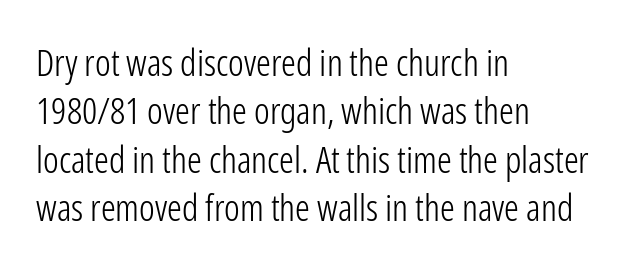
The image shows 37 px light, condensed sans-serif type, upright; set left-aligned, normal line spacing (1.31x), normal letter spacing, not underlined; low stroke contrast and a medium x-height.
